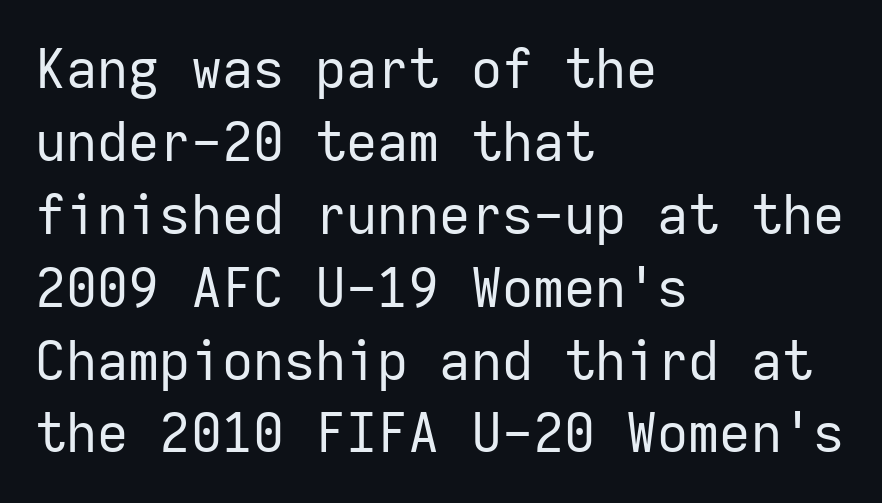
Q: Is the text bold? A: No.
Q: Is the text italic (slanted)? A: No, it is upright.
Q: Is the typeface a serif or a sans-serif typeface? A: Sans-serif.
Q: Is the text underlined? A: No.
Q: How is the paragraph aligned? A: Left-aligned.
Q: Is the spacing between letters normal or unusually wide? A: Normal.
Q: Is the spacing between lines tight, normal or loose? A: Normal.
Q: Width (condensed, normal, or wide)? A: Normal.
Q: Stroke contrast? A: Low.
Q: x-height? A: Medium.
Q: Monospaced? A: Yes.
